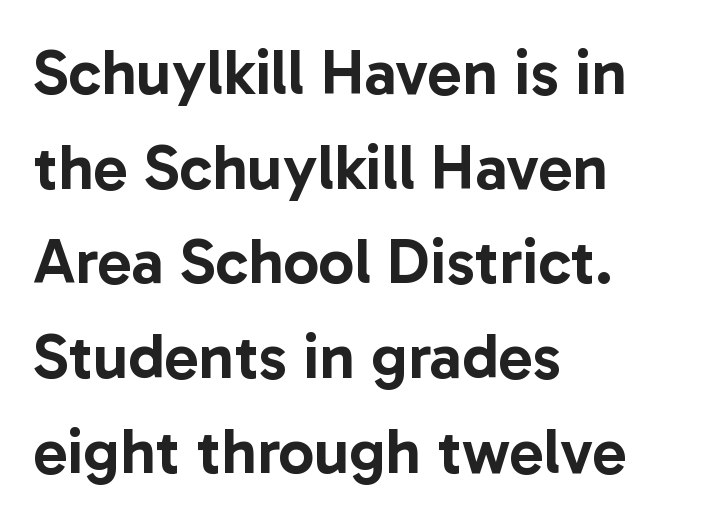
Check under the words: just untouched page. The line-height multiplier appears to be the usual default. Is this a fixed-width face? No — the glyphs have proportional, varying widths. Layout note: lines flush left.
